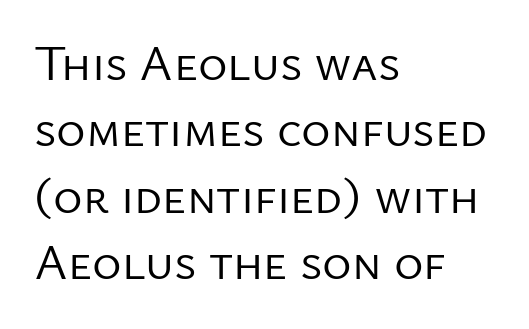
Descender tails drop into unmarked territory. Examine the stroke ends and you'll find no serifs. These lines sit exactly where default settings would place them. Every stem runs plumb, perpendicular to the baseline.
